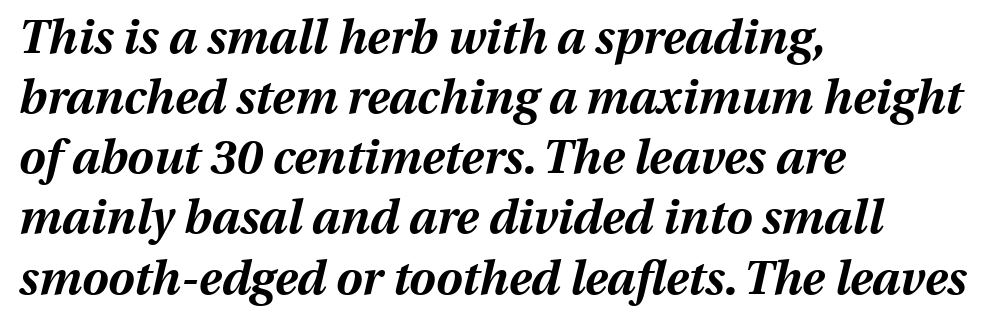
A bare baseline throughout the passage. Each word holds together tightly as a unit, with standard inter-letter gaps. Typeset ragged right — the left edge is the straight one. This sample has the flowing, uneven cadence of proportional lettering. Students, observe: this is what conventionally led text looks like.
